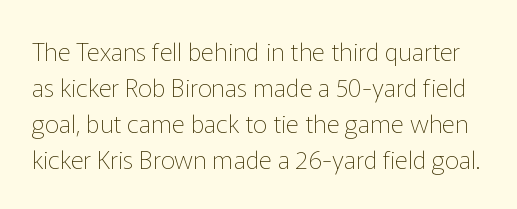
Q: Is the text bold? A: No.
Q: Is the text italic (slanted)? A: No, it is upright.
Q: Is the text underlined? A: No.
Q: Is the spacing between letters normal or unusually wide? A: Normal.
Q: Is the spacing between lines tight, normal or loose? A: Normal.
